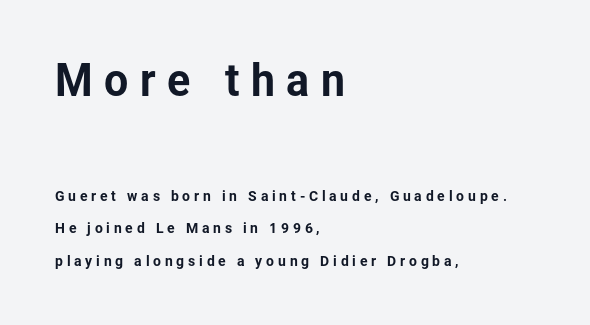
Q: Is the text italic (slanted)? A: No, it is upright.
Q: Is the typeface a serif or a sans-serif typeface? A: Sans-serif.
Q: Is the text underlined? A: No.
Q: How is the paragraph aligned? A: Left-aligned.
Q: Is the spacing between letters normal or unusually wide? A: Unusually wide.
Q: Is the spacing between lines tight, normal or loose? A: Loose.
Q: Which block of text is set in a larger size, the first (top) or the second (bottom)? A: The first (top) one.
Q: Width (condensed, normal, or wide)? A: Normal.
Q: Stroke contrast? A: Low.
Q: x-height? A: Medium.
Q: Monospaced? A: No.
